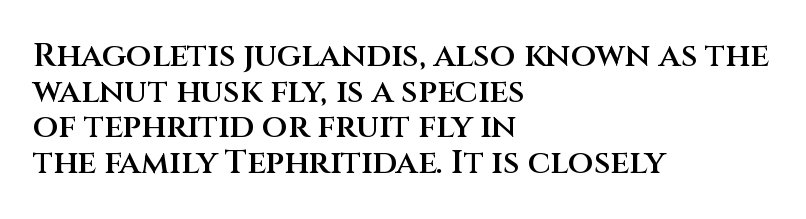
Glyph-to-glyph distance matches everyday printed text. Proportional: the letters do not fall into vertical columns. Rendered with straight, roman letterforms. The lines in this sample share a left origin and differ only in where they stop. Heft: intermediate — a semibold. Observe the absence of serifs on each vertical stroke in this sample.
